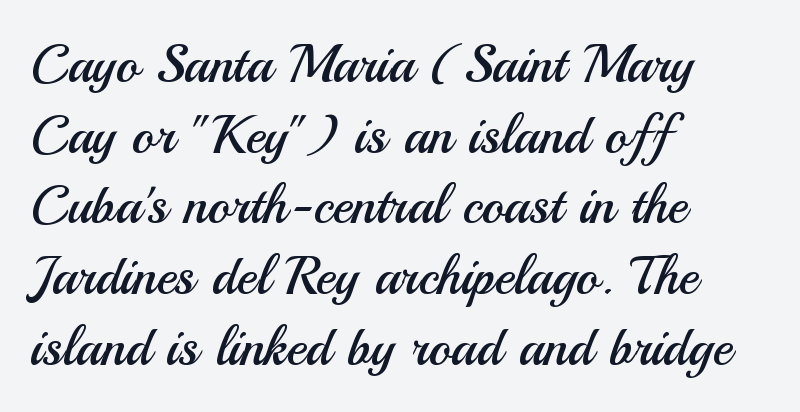
Q: Is the text bold? A: No.
Q: Is the text italic (slanted)? A: Yes.
Q: Is the typeface a serif or a sans-serif typeface? A: Sans-serif.
Q: Is the text underlined? A: No.
Q: How is the paragraph aligned? A: Left-aligned.
Q: Is the spacing between letters normal or unusually wide? A: Normal.
Q: Is the spacing between lines tight, normal or loose? A: Normal.
Q: Width (condensed, normal, or wide)? A: Normal.
Q: Stroke contrast? A: Medium.
Q: x-height? A: Small.
Q: Monospaced? A: No.
